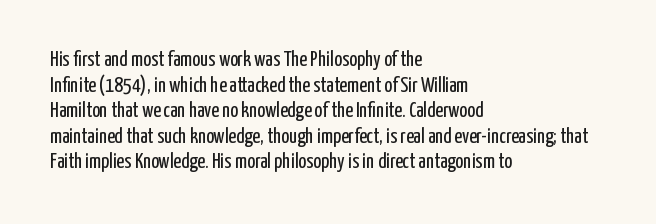
Does extra space separate the letters? No, they use regular spacing. The passage is arranged the way most books set body copy — flush left. The area under the type is left untouched. The face looks like a standard text weight, possibly lighter. Notice how the stems are strictly vertical — no italics here.
